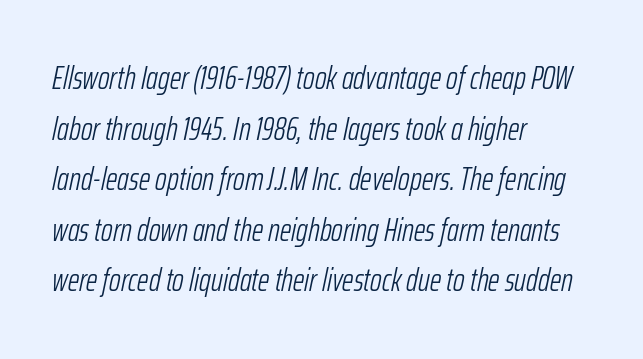
The image shows 32 px light, condensed type, italic (leaning right); set left-aligned, normal line spacing (1.58x), normal letter spacing, not underlined; low stroke contrast and a medium x-height.
